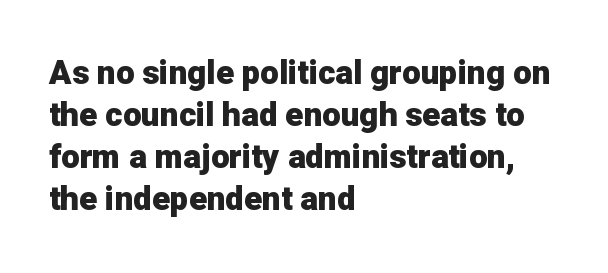
Is there much room between lines? A standard amount, neither cramped nor airy. Descender tails drop into unmarked territory. Think of a printed novel: that variable character pitch is what you see here. The type sits square on the baseline with zero lean.
